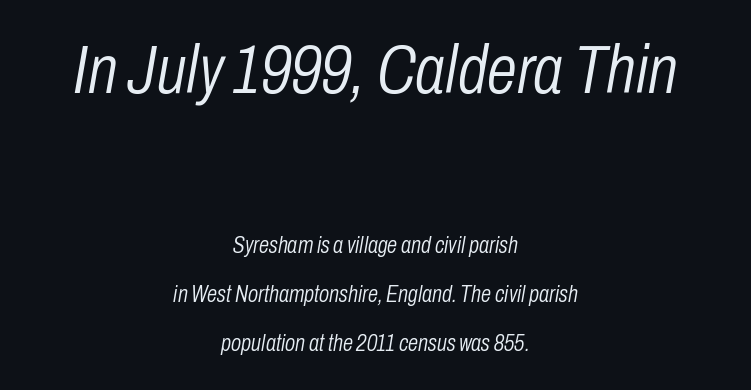
Of the two passages, the one on top uses the larger point size. The typeface has the unassuming heft of standard copy or less. Check the space under the baseline: it is left empty. Nothing unusual about the tracking: characters are spaced as the font intends. Neither beginnings nor endings align; midpoints do. Quick note: interline space is abundant.
